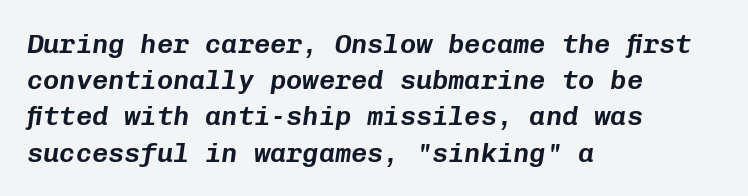
Q: Is the text italic (slanted)? A: Yes, it leans right by about 8 degrees.
Q: Is the text underlined? A: No.
Q: How is the paragraph aligned? A: Left-aligned.
Q: Is the spacing between letters normal or unusually wide? A: Normal.
Q: Is the spacing between lines tight, normal or loose? A: Normal.
